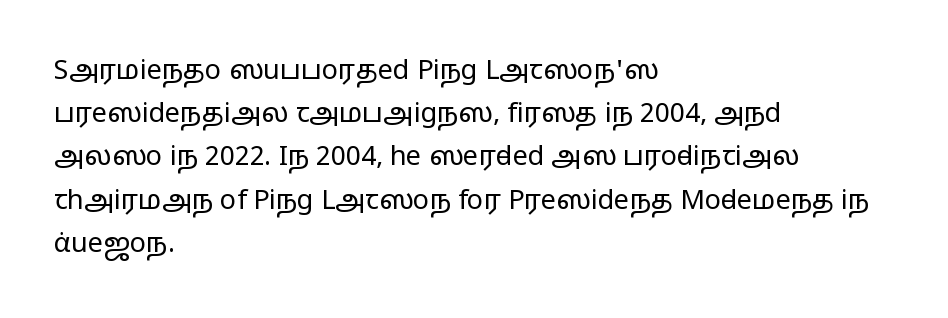
{"italic": "no", "bold": "no", "underline": "no", "align": "left", "line_spacing": "normal", "line_spacing_ratio": 1.6, "letter_spacing": "normal", "letter_spacing_em": 0.0, "glyph_px": 27}
